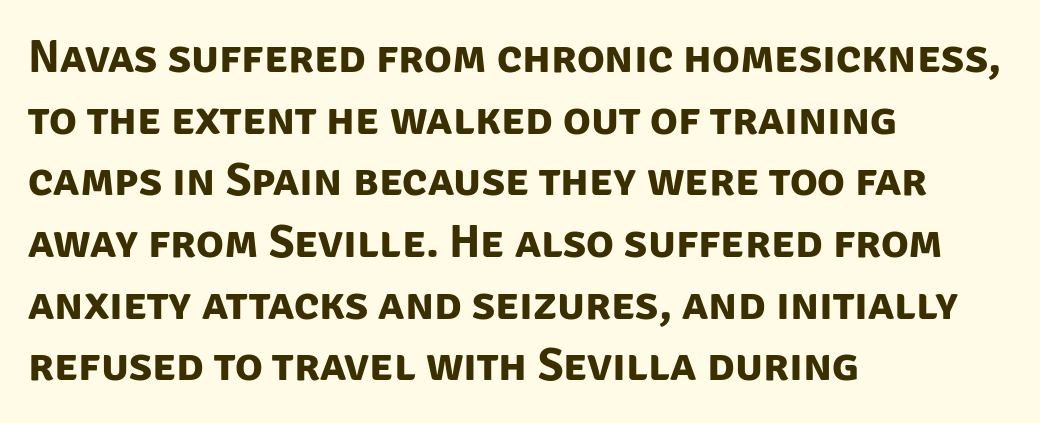
Q: Is the text bold? A: Yes.
Q: Is the typeface a serif or a sans-serif typeface? A: Sans-serif.
Q: Is the text underlined? A: No.
Q: How is the paragraph aligned? A: Left-aligned.
Q: Is the spacing between letters normal or unusually wide? A: Normal.
Q: Is the spacing between lines tight, normal or loose? A: Normal.
Q: Width (condensed, normal, or wide)? A: Normal.
Q: Stroke contrast? A: Low.
Q: x-height? A: Large.
Q: Monospaced? A: No.
